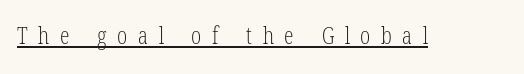
The letters look calm and open, with moderate or lighter stems. Honestly, the letter spacing is so wide it's the main thing you notice. You can see a thin bar hugging the bottom of the glyphs. Nope, not italic — everything's standing straight.
